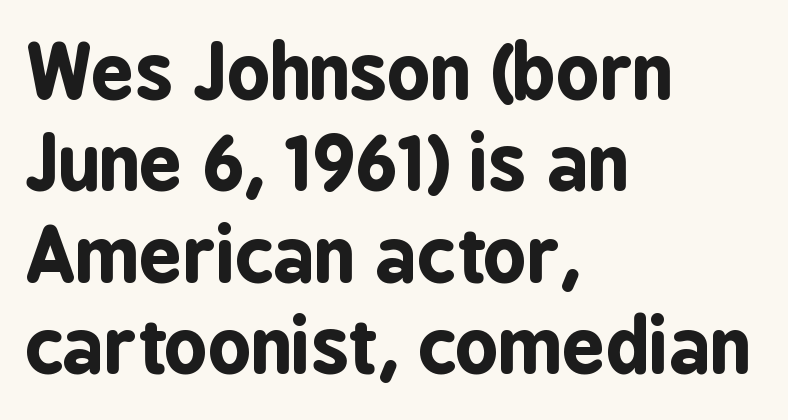
Q: Is the text bold? A: Yes.
Q: Is the text italic (slanted)? A: No, it is upright.
Q: Is the typeface a serif or a sans-serif typeface? A: Sans-serif.
Q: Is the text underlined? A: No.
Q: How is the paragraph aligned? A: Left-aligned.
Q: Is the spacing between letters normal or unusually wide? A: Normal.
Q: Width (condensed, normal, or wide)? A: Condensed.
Q: Stroke contrast? A: Low.
Q: x-height? A: Medium.
Q: Monospaced? A: No.
